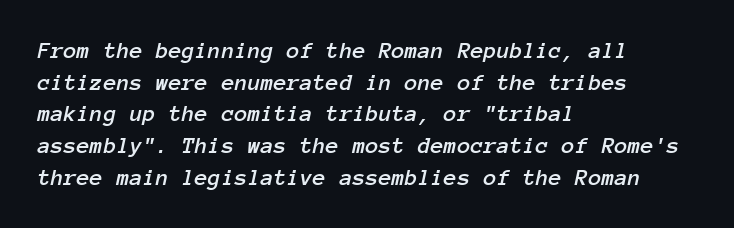
Q: Is the text italic (slanted)? A: Yes, it leans right by about 12 degrees.
Q: Is the text underlined? A: No.
Q: How is the paragraph aligned? A: Left-aligned.
Q: Is the spacing between letters normal or unusually wide? A: Normal.
Q: Is the spacing between lines tight, normal or loose? A: Normal.
